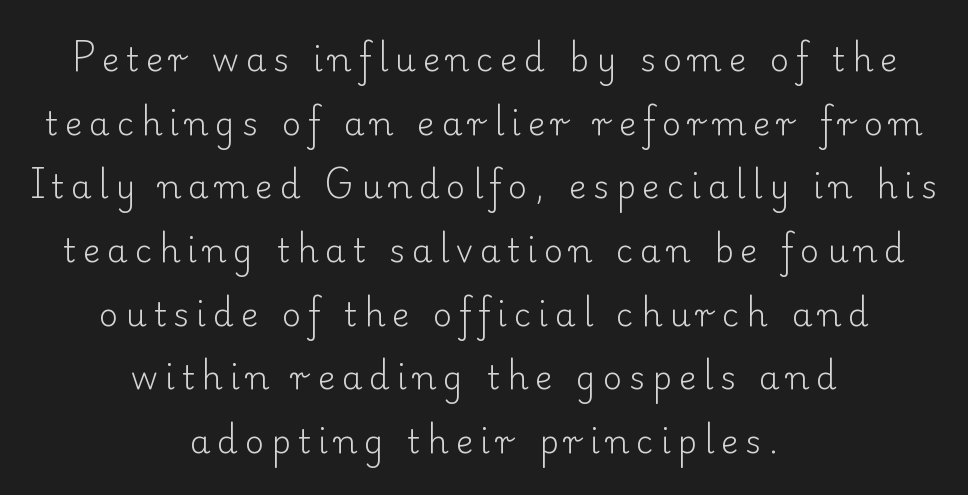
The image shows 33 px light type, upright; set centered, loose line spacing (1.93x), unusually wide letter spacing (+0.21 em), not underlined; low stroke contrast and a small x-height.
